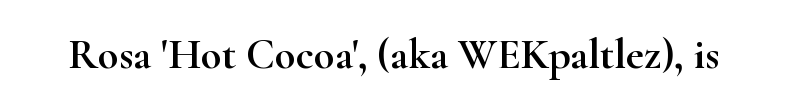
The image shows 43 px wide serif type, upright; set normal letter spacing, not underlined; high stroke contrast and a small x-height.
